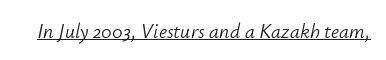
{"italic": "yes", "lean": "right", "slant_degrees": 12, "bold": "no", "underline": "yes", "letter_spacing": "normal", "letter_spacing_em": 0.0, "glyph_px": 20}
